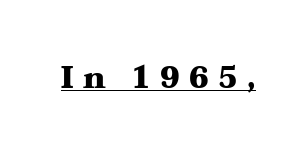
{"serif": "yes", "italic": "no", "bold": "yes", "weight": "heavy", "width": "wide", "stroke_contrast": "medium", "x_height": "medium", "monospaced": "no", "underline": "yes", "letter_spacing": "wide", "letter_spacing_em": 0.3, "glyph_px": 30}
